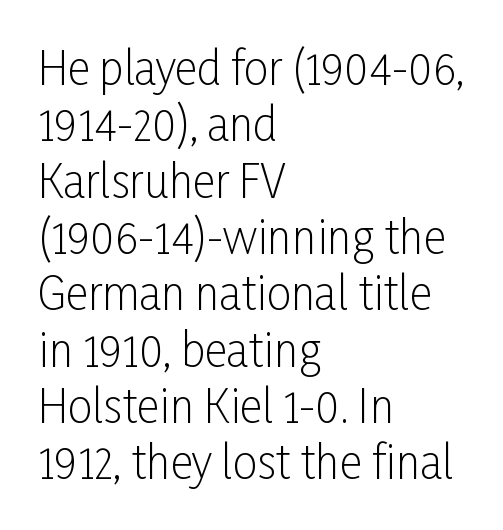
{"serif": "no", "italic": "no", "bold": "no", "weight": "light", "width": "condensed", "stroke_contrast": "low", "x_height": "medium", "monospaced": "no", "underline": "no", "align": "left", "line_spacing": "normal", "line_spacing_ratio": 1.28, "letter_spacing": "normal", "letter_spacing_em": 0.0, "glyph_px": 44}
